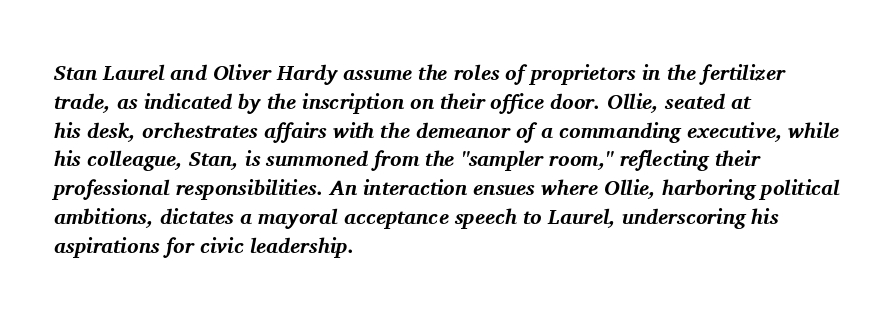
{"italic": "yes", "lean": "right", "slant_degrees": 11, "bold": "yes", "underline": "no", "align": "left", "line_spacing": "normal", "line_spacing_ratio": 1.37, "letter_spacing": "normal", "letter_spacing_em": 0.0, "glyph_px": 21}
